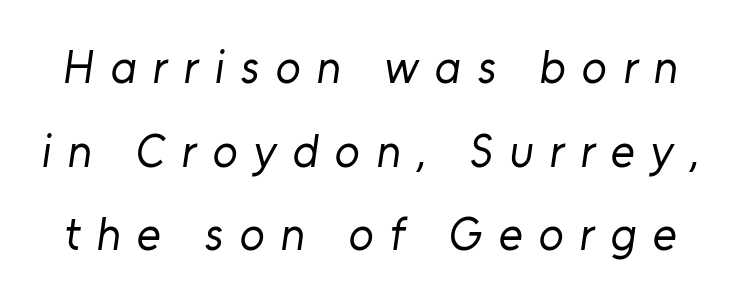
The tracking jumps out immediately: characters are airy and widely separated. Heaviness? Minimal to ordinary, like unemphasized prose. This sample uses a sans-serif face. Has an underline been added? It has not. Character widths vary here, with narrow letters taking less room than wide ones.
